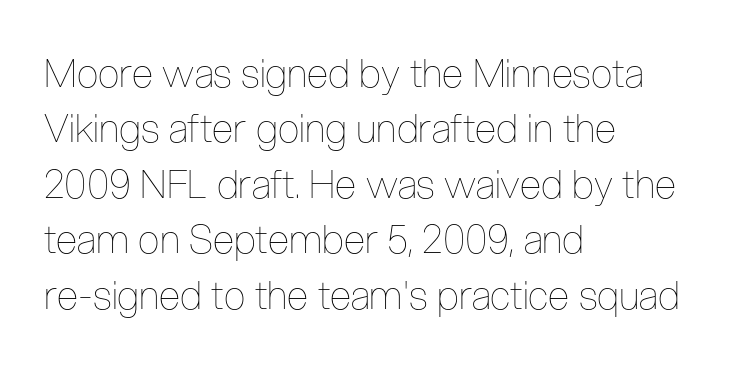
The cut favours lightness, reaching ordinary text weight at its darkest. Is the block centered? No — it sits flush against the left margin. The rendering uses a moderate line-height, typical for paragraphs. The type sits square on the baseline with zero lean. Do the characters align in a grid? No, the font is proportional. Default kerning and tracking; the words read as compact shapes.
